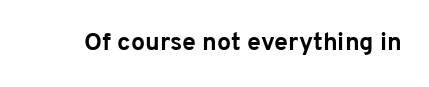
{"italic": "no", "bold": "yes", "underline": "no", "letter_spacing": "normal", "letter_spacing_em": 0.0, "glyph_px": 25}
